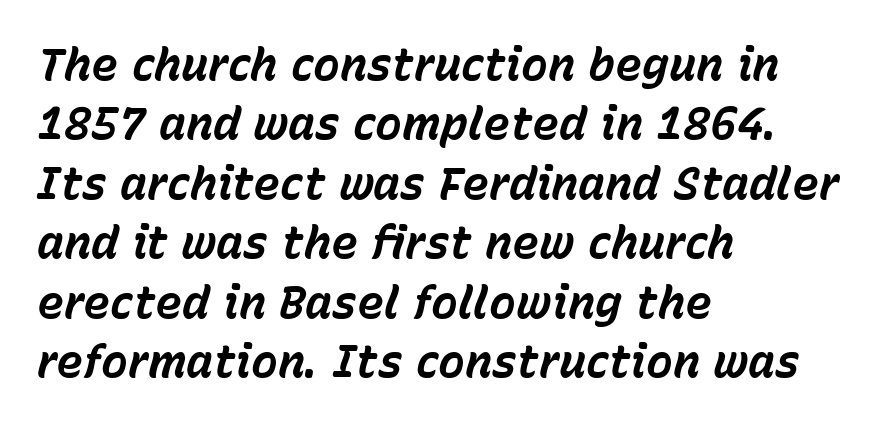
How are the letters spaced? Ordinarily, with no added tracking. Line starts are locked; line ends wander. Quick note: interline space is typical. Thick stems and heavy bowls — unmistakably bold. This sample has the flowing, uneven cadence of proportional lettering.
